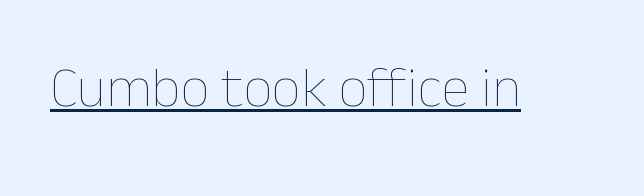
{"italic": "no", "bold": "no", "weight": "thin", "width": "normal", "stroke_contrast": "low", "x_height": "medium", "monospaced": "no", "underline": "yes", "letter_spacing": "normal", "letter_spacing_em": 0.0, "glyph_px": 57}
